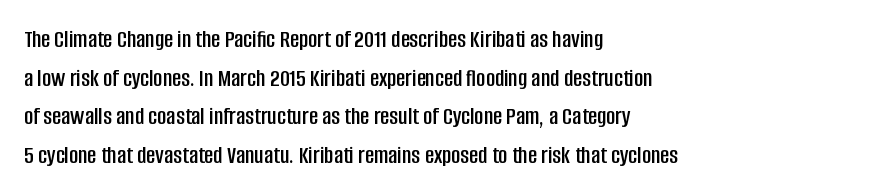
The image shows 25 px text type, upright; set left-aligned, normal line spacing (1.55x), normal letter spacing, not underlined.
